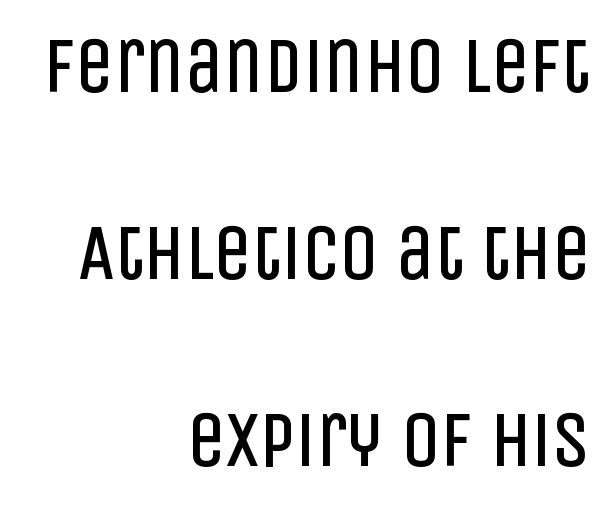
{"serif": "no", "italic": "no", "bold": "no", "weight": "regular", "width": "condensed", "stroke_contrast": "low", "x_height": "large", "monospaced": "no", "underline": "no", "align": "right", "line_spacing": "loose", "line_spacing_ratio": 2.43, "letter_spacing": "normal", "letter_spacing_em": 0.0, "glyph_px": 77}
